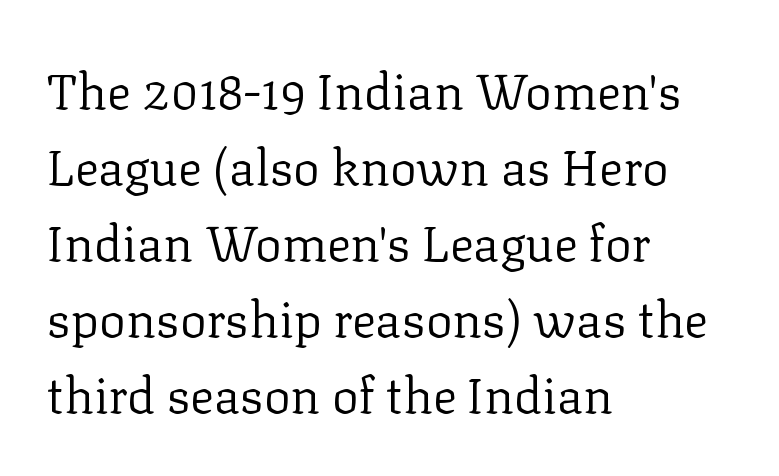
Each new line begins a customary step beneath the previous one. The rendering keeps characters at their native spacing. Rendered with straight, roman letterforms. Each letter keeps its own natural width here, so spacing adapts to shape. To sum up the face: it has serifs. The gap between lines stays unmarked.
